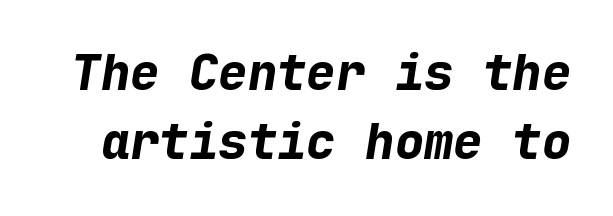
Q: Is the text bold? A: Yes.
Q: Is the text italic (slanted)? A: Yes, it leans right by about 9 degrees.
Q: Is the text underlined? A: No.
Q: Is the spacing between letters normal or unusually wide? A: Normal.
Q: Is the spacing between lines tight, normal or loose? A: Normal.
Q: Width (condensed, normal, or wide)? A: Normal.
Q: Stroke contrast? A: Low.
Q: x-height? A: Medium.
Q: Monospaced? A: Yes.
